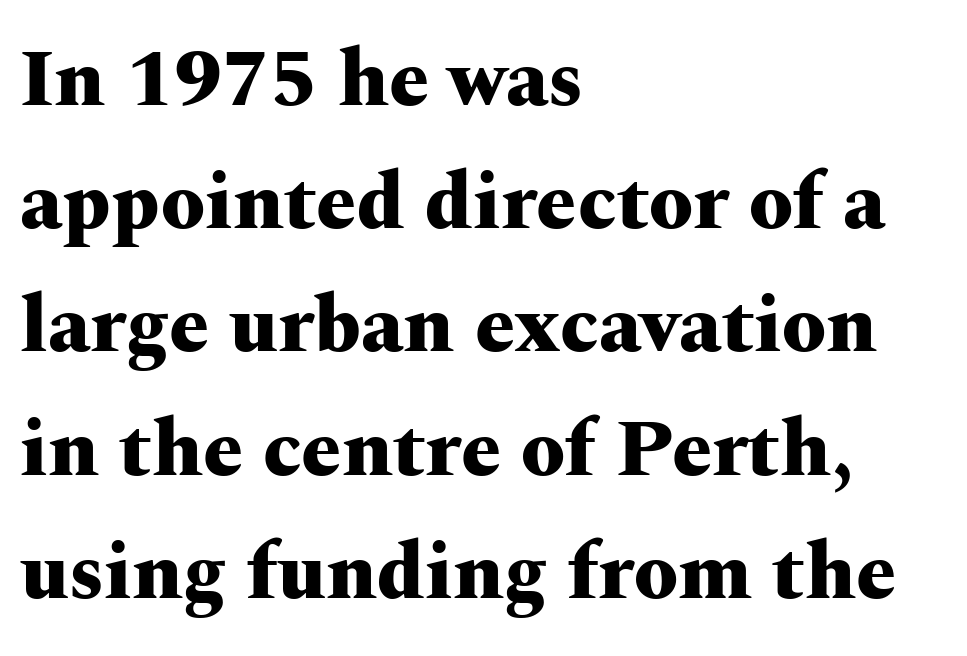
As a designer I'd log this as weight 700, bold. This sample uses plain, unmodified letter spacing. Typeset ragged right — the left edge is the straight one. The typeface chosen for these lines features serifs. Rule under the text: the space is simply empty.
